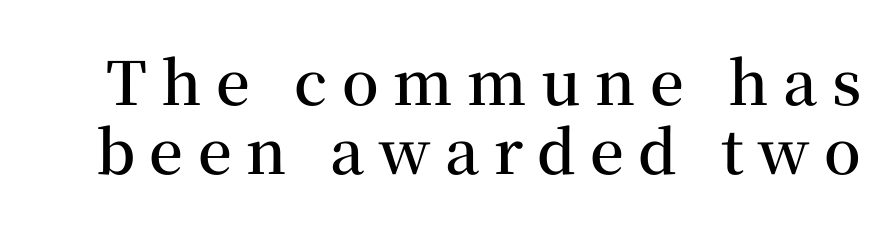
This rendering employs a face with finishing strokes, i.e., a serif. Each word looks stretched out because of the extra space between its letters. Think of a printed novel: that variable character pitch is what you see here. A somewhat darkened texture: the type is semibold rather than bold. Baseline-to-baseline distance is barely more than the letter height. Type without underlining.
